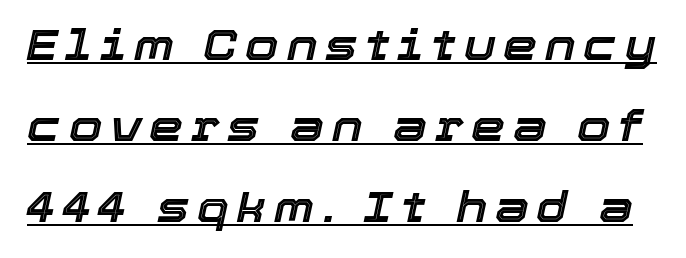
The passage shown is typed in a proportional face where columns would drift. The sample's only ornament is a line tracing under the words. Would a proofreader flag this as italicized? Yes.
